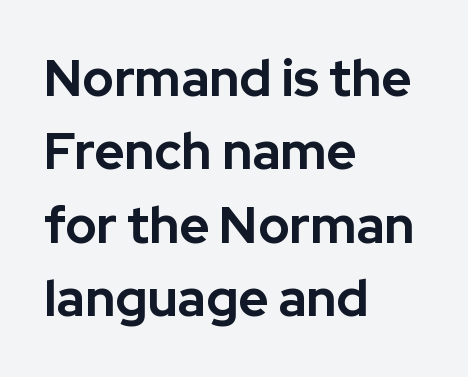
Character widths vary here, with narrow letters taking less room than wide ones. This rendering leaves character spacing at its baseline value. The text was rendered using a sans face with plain stroke endings. The text block is weighted toward the left margin, trailing off unevenly rightward.
